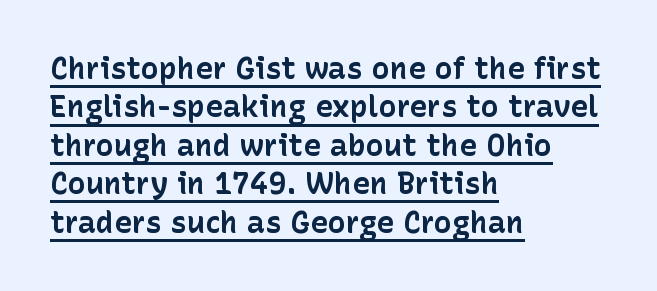
{"serif": "no", "italic": "no", "bold": "yes", "weight": "bold", "width": "normal", "stroke_contrast": "low", "x_height": "medium", "monospaced": "no", "underline": "yes", "align": "left", "line_spacing": "normal", "line_spacing_ratio": 1.28, "letter_spacing": "normal", "letter_spacing_em": 0.0, "glyph_px": 30}
